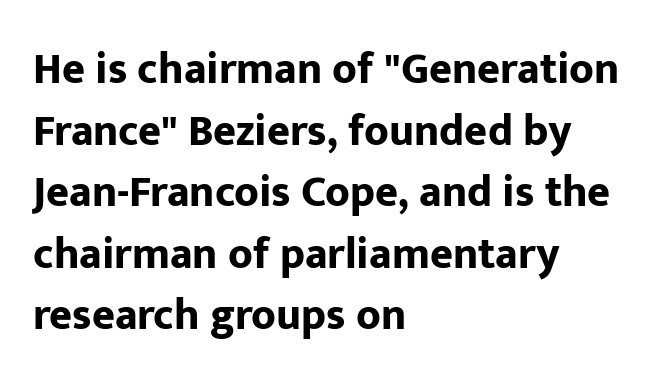
The image shows 44 px bold sans-serif type, upright; set left-aligned, normal line spacing (1.4x), normal letter spacing, not underlined; low stroke contrast and a medium x-height.
